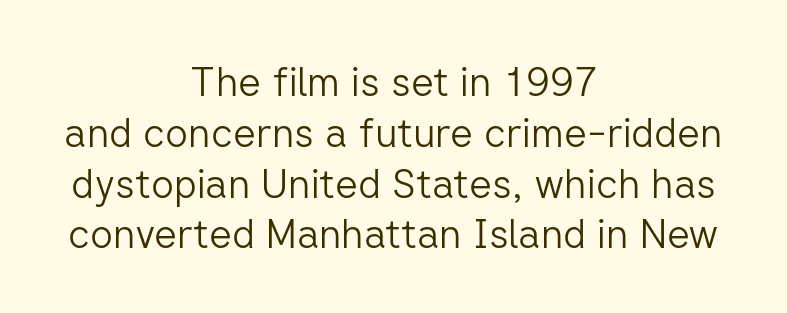
These lines are rendered in a variable-pitch font. Reading down the block, each line starts at a different indent, mirrored at its end. Stroke mass is kept to a normal reading level or below. Nothing unusual about the tracking: characters are spaced as the font intends.
